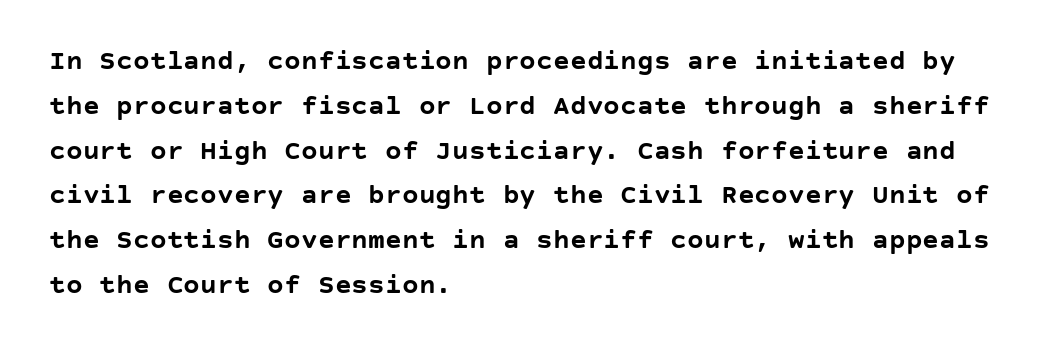
Does the lettering tilt? It doesn't — this is upright. Visually the block forms a straight wall on the left and a jagged coastline on the right. Vertically, the passage feels balanced, rows spaced as you'd expect. Grotesque or geometric, the face here clearly has no serifs. The tracking reads as untouched default to a designer's eye.
